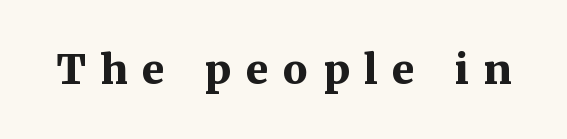
Q: Is the text bold? A: Yes.
Q: Is the text italic (slanted)? A: No, it is upright.
Q: Is the typeface a serif or a sans-serif typeface? A: Serif.
Q: Is the text underlined? A: No.
Q: Is the spacing between letters normal or unusually wide? A: Unusually wide.
Q: Width (condensed, normal, or wide)? A: Normal.
Q: Stroke contrast? A: Medium.
Q: x-height? A: Medium.
Q: Monospaced? A: No.
